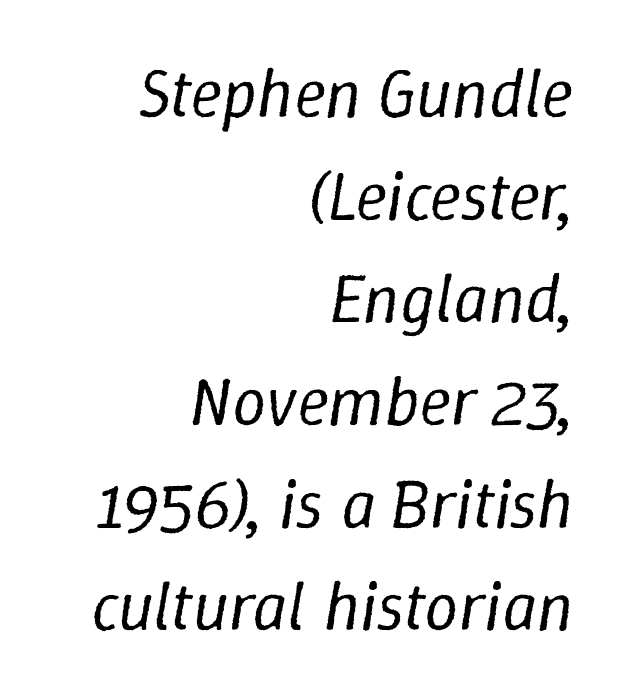
Q: Is the text bold? A: No.
Q: Is the text italic (slanted)? A: Yes, it leans right by about 9 degrees.
Q: Is the text underlined? A: No.
Q: How is the paragraph aligned? A: Right-aligned.
Q: Is the spacing between letters normal or unusually wide? A: Normal.
Q: Is the spacing between lines tight, normal or loose? A: Normal.
Q: Width (condensed, normal, or wide)? A: Normal.
Q: Stroke contrast? A: Low.
Q: x-height? A: Medium.
Q: Monospaced? A: No.
